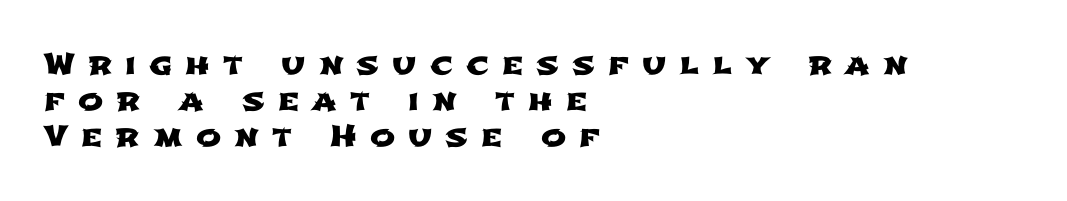
{"serif": "no", "width": "wide", "stroke_contrast": "low", "x_height": "medium", "monospaced": "no", "underline": "no", "align": "left", "line_spacing_ratio": 1.2, "letter_spacing": "wide", "letter_spacing_em": 0.44, "glyph_px": 30}
